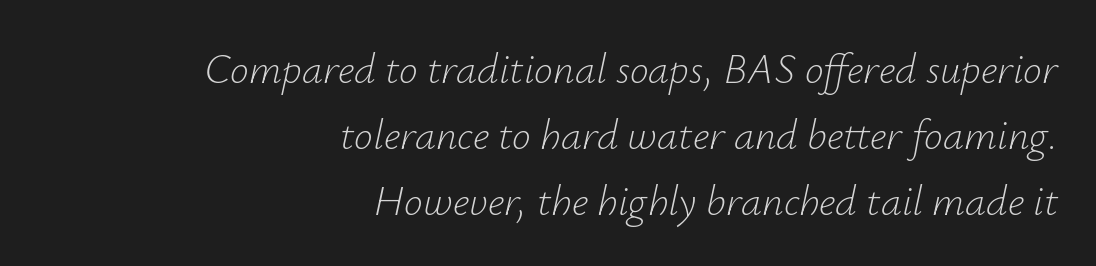
Q: Is the text bold? A: No.
Q: Is the text italic (slanted)? A: Yes, it leans right by about 12 degrees.
Q: Is the text underlined? A: No.
Q: How is the paragraph aligned? A: Right-aligned.
Q: Is the spacing between letters normal or unusually wide? A: Normal.
Q: Is the spacing between lines tight, normal or loose? A: Normal.
Q: Width (condensed, normal, or wide)? A: Normal.
Q: Stroke contrast? A: Low.
Q: x-height? A: Small.
Q: Monospaced? A: No.
